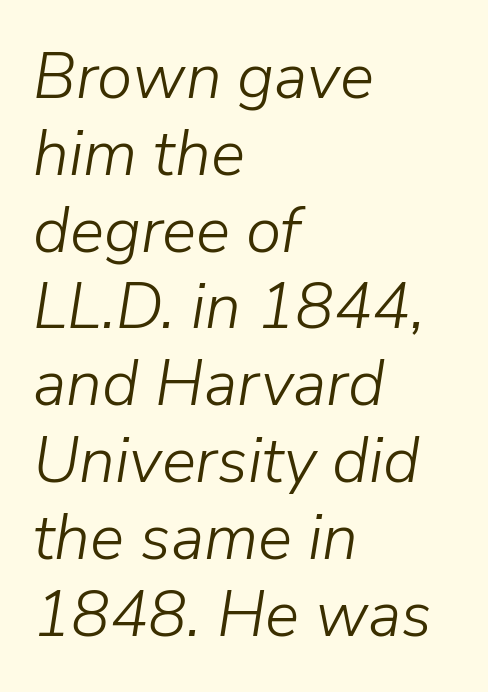
Q: Is the text bold? A: No.
Q: Is the text italic (slanted)? A: Yes, it leans right by about 9 degrees.
Q: Is the text underlined? A: No.
Q: How is the paragraph aligned? A: Left-aligned.
Q: Is the spacing between letters normal or unusually wide? A: Normal.
Q: Width (condensed, normal, or wide)? A: Normal.
Q: Stroke contrast? A: Low.
Q: x-height? A: Medium.
Q: Monospaced? A: No.
